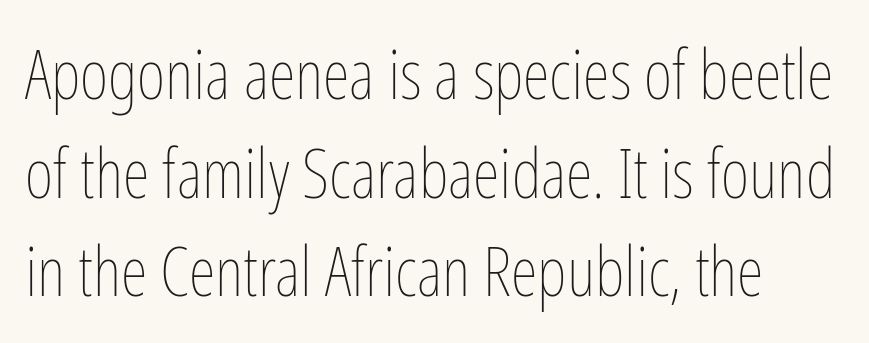
{"italic": "no", "bold": "no", "weight": "thin", "width": "condensed", "stroke_contrast": "low", "x_height": "medium", "monospaced": "no", "underline": "no", "line_spacing": "normal", "line_spacing_ratio": 1.43, "letter_spacing": "normal", "letter_spacing_em": 0.0, "glyph_px": 69}
